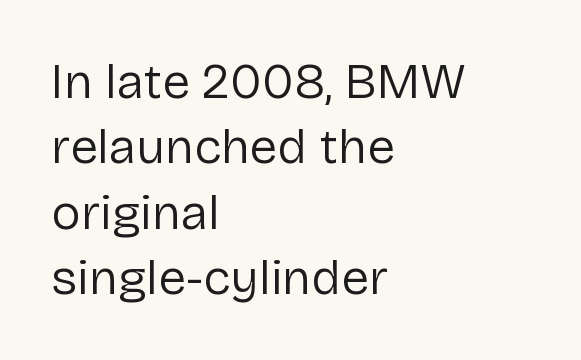
The image shows 50 px regular-weight sans-serif type, upright; set left-aligned, normal line spacing (1.31x), normal letter spacing, not underlined; low stroke contrast and a medium x-height.
